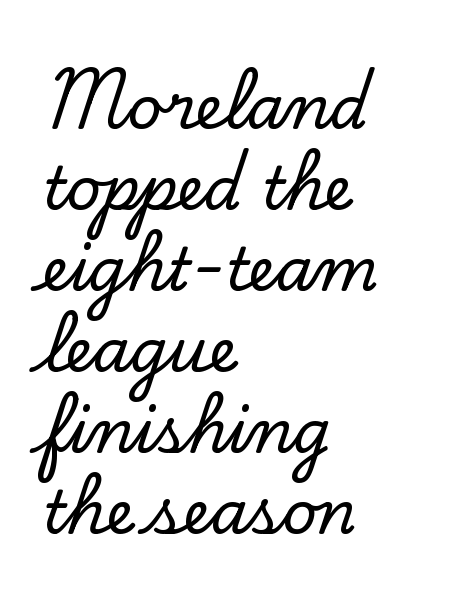
Q: Is the text italic (slanted)? A: Yes.
Q: Is the typeface a serif or a sans-serif typeface? A: Serif.
Q: Is the text underlined? A: No.
Q: How is the paragraph aligned? A: Left-aligned.
Q: Is the spacing between letters normal or unusually wide? A: Normal.
Q: Is the spacing between lines tight, normal or loose? A: Normal.
Q: Width (condensed, normal, or wide)? A: Normal.
Q: Stroke contrast? A: Low.
Q: x-height? A: Small.
Q: Monospaced? A: No.
